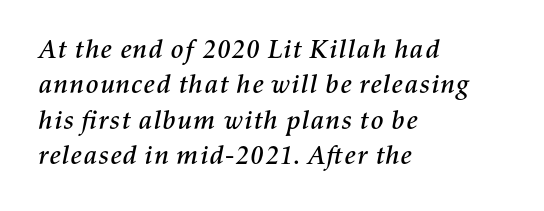
{"italic": "yes", "lean": "right", "slant_degrees": 11, "underline": "no", "align": "left", "line_spacing": "normal", "line_spacing_ratio": 1.31, "letter_spacing": "normal", "letter_spacing_em": 0.0, "glyph_px": 27}
